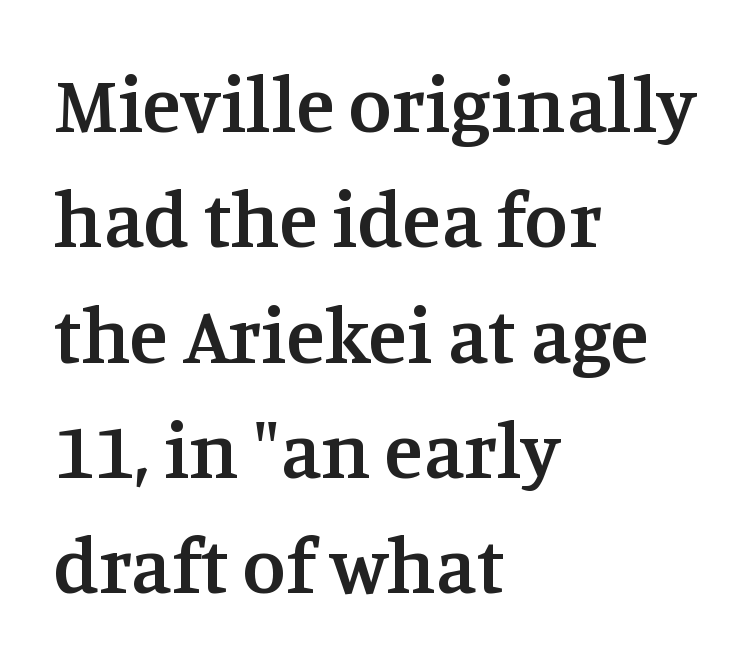
The passage is arranged the way most books set body copy — flush left. The gaps between neighbouring characters are ordinary and unremarkable. The face used here is proportionally spaced, like ordinary book or web type. Ordinary non-slanted type is in use.
